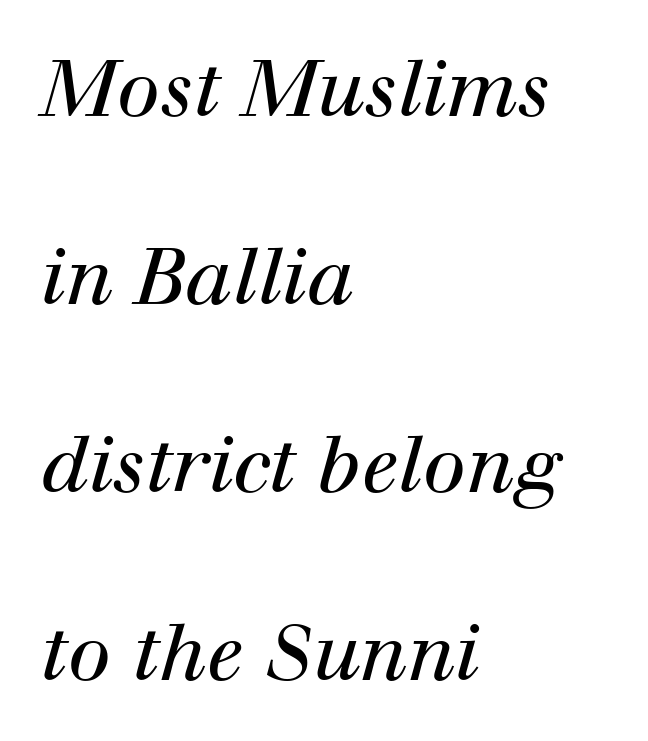
The image shows 78 px regular-weight serif type, italic (leaning right); set left-aligned, loose line spacing (2.41x), normal letter spacing, not underlined; high stroke contrast and a medium x-height.
